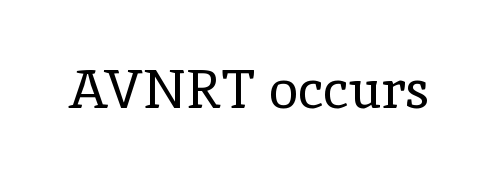
{"serif": "yes", "italic": "no", "bold": "no", "weight": "regular", "width": "normal", "x_height": "medium", "monospaced": "no", "underline": "no", "letter_spacing": "normal", "letter_spacing_em": 0.0, "glyph_px": 54}
